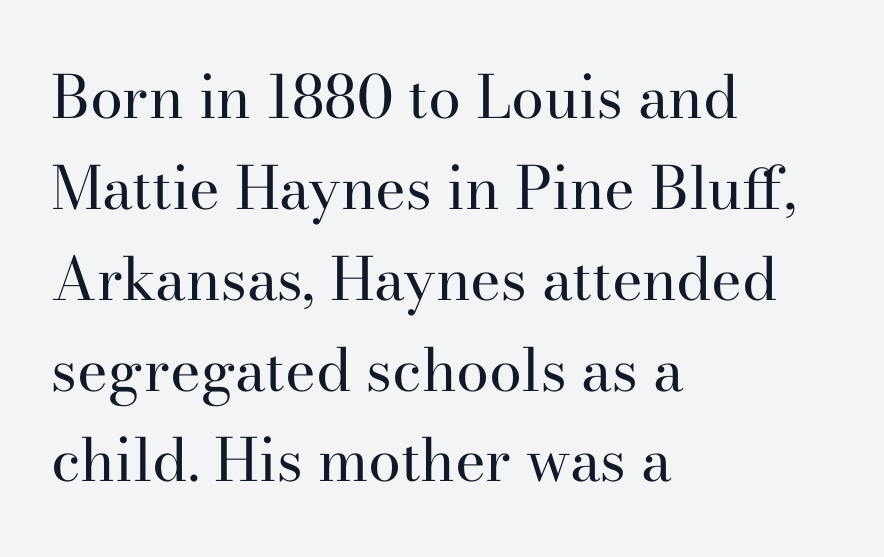
Heaviness? Minimal to ordinary, like unemphasized prose. Little horizontal feet cap the strokes, marking this as serif type. A student would call this left alignment; a typographer would say flush left, rag right. Characters follow at the spacing the type designer built in.
